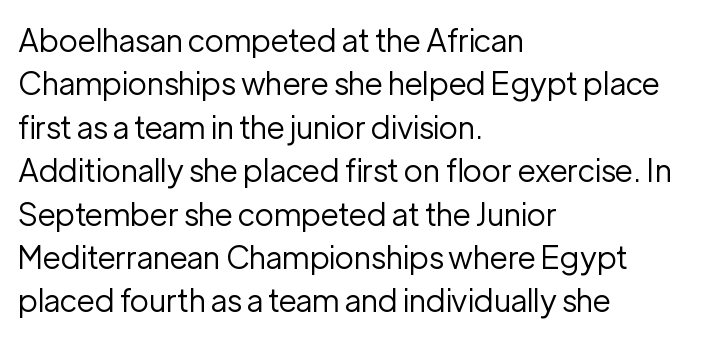
The image shows 31 px regular-weight sans-serif type, upright; set left-aligned, normal line spacing (1.4x), normal letter spacing, not underlined; low stroke contrast and a medium x-height.
